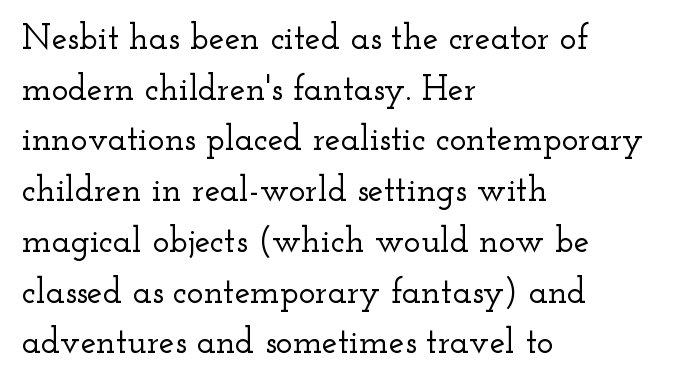
Here the designer chose a conventional face with non-uniform glyph widths. The passage shown stacks its lines at a standard gap. This rendering leaves character spacing at its baseline value. The lettering holds an erect, upright posture throughout. Plain, unruled lines of type. Caption: multi-line text, flush left, ragged right.
